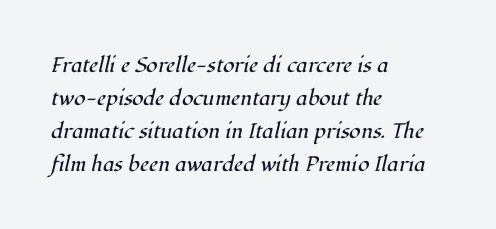
Bold? No — there's no thickening of the strokes. Quick note: interline space is typical. Typeset ragged right — the left edge is the straight one. Slanted lettering throughout. The zone under the glyphs is completely vacant.
